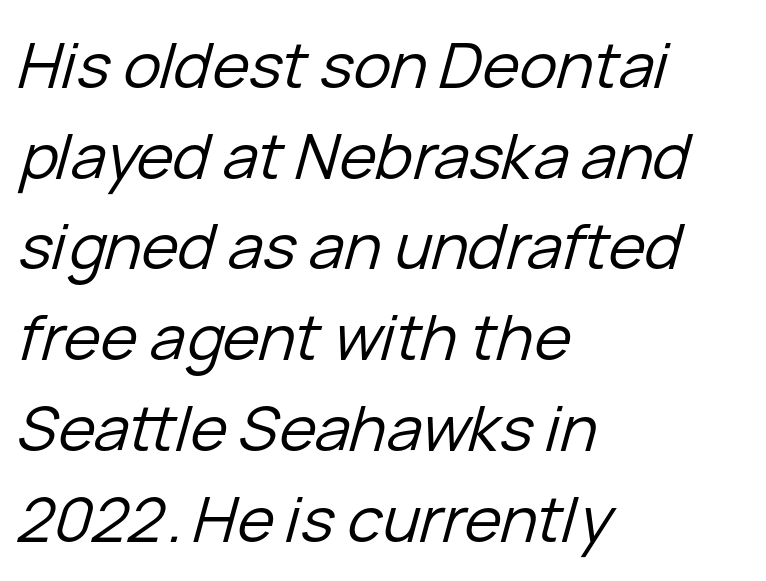
Q: Is the text bold? A: No.
Q: Is the text italic (slanted)? A: Yes, it leans right by about 15 degrees.
Q: Is the text underlined? A: No.
Q: How is the paragraph aligned? A: Left-aligned.
Q: Is the spacing between letters normal or unusually wide? A: Normal.
Q: Is the spacing between lines tight, normal or loose? A: Normal.
Q: Width (condensed, normal, or wide)? A: Normal.
Q: Stroke contrast? A: Low.
Q: x-height? A: Medium.
Q: Monospaced? A: No.
